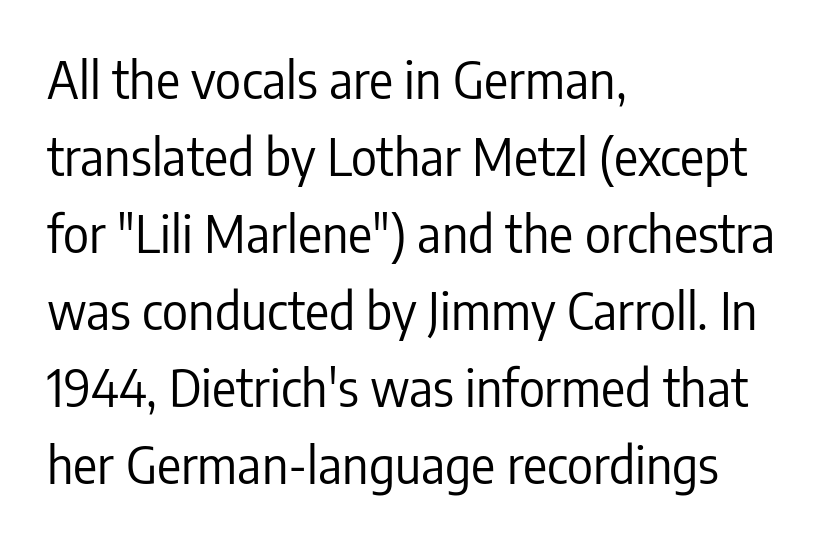
Q: Is the text bold? A: No.
Q: Is the text italic (slanted)? A: No, it is upright.
Q: Is the typeface a serif or a sans-serif typeface? A: Sans-serif.
Q: Is the text underlined? A: No.
Q: How is the paragraph aligned? A: Left-aligned.
Q: Is the spacing between letters normal or unusually wide? A: Normal.
Q: Is the spacing between lines tight, normal or loose? A: Normal.
Q: Width (condensed, normal, or wide)? A: Condensed.
Q: Stroke contrast? A: Low.
Q: x-height? A: Medium.
Q: Monospaced? A: No.
